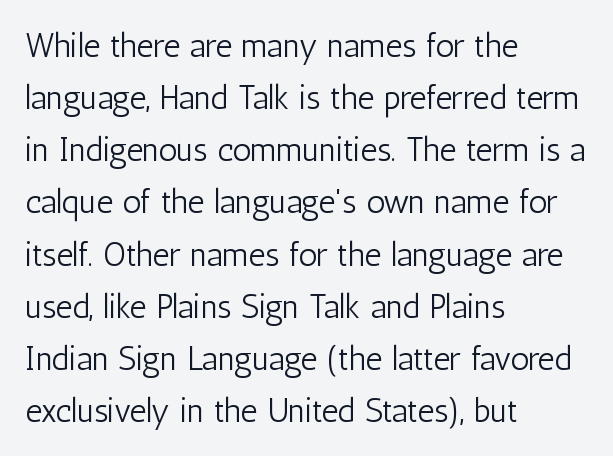
The image shows 33 px light, condensed sans-serif type, upright; set left-aligned, normal line spacing (1.58x), normal letter spacing, not underlined; low stroke contrast and a medium x-height.
